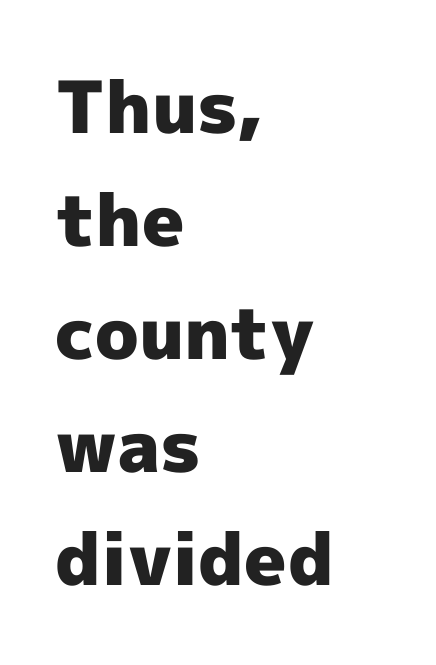
Q: Is the text bold? A: Yes.
Q: Is the text italic (slanted)? A: No, it is upright.
Q: Is the typeface a serif or a sans-serif typeface? A: Sans-serif.
Q: Is the text underlined? A: No.
Q: How is the paragraph aligned? A: Left-aligned.
Q: Is the spacing between letters normal or unusually wide? A: Normal.
Q: Is the spacing between lines tight, normal or loose? A: Normal.
Q: Width (condensed, normal, or wide)? A: Normal.
Q: x-height? A: Medium.
Q: Monospaced? A: No.
